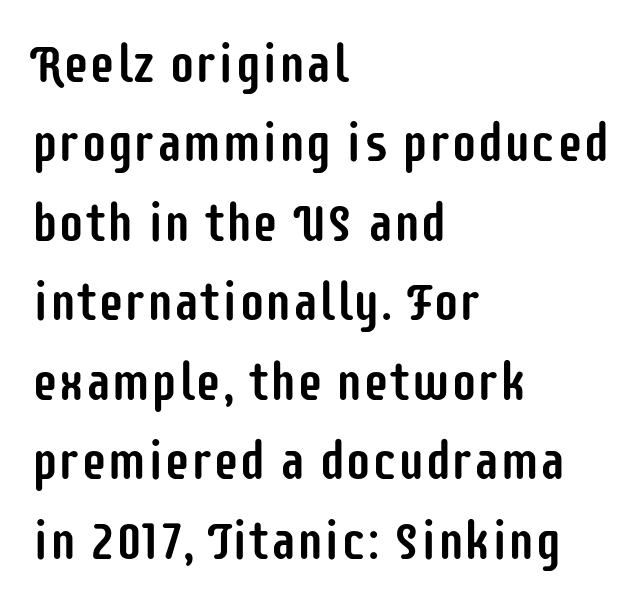
{"serif": "no", "italic": "no", "width": "condensed", "stroke_contrast": "low", "x_height": "large", "monospaced": "no", "underline": "no", "align": "left", "line_spacing": "normal", "line_spacing_ratio": 1.5, "letter_spacing": "normal", "letter_spacing_em": 0.0, "glyph_px": 53}
